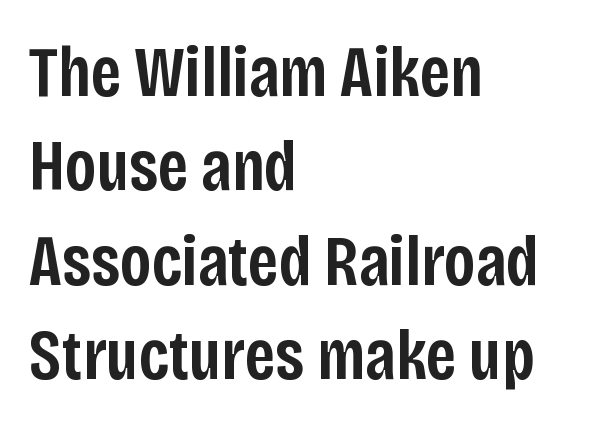
{"serif": "no", "italic": "no", "bold": "semi", "weight": "semibold", "width": "condensed", "stroke_contrast": "low", "x_height": "large", "monospaced": "no", "underline": "no", "align": "left", "line_spacing": "normal", "line_spacing_ratio": 1.33, "letter_spacing": "normal", "letter_spacing_em": 0.0, "glyph_px": 71}
